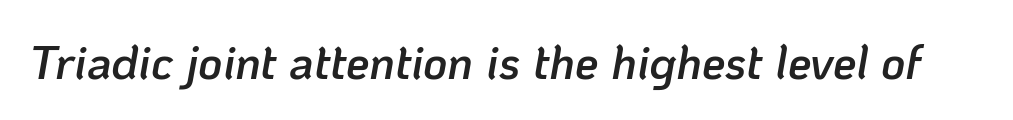
Q: Is the text bold? A: Semi-bold.
Q: Is the text italic (slanted)? A: Yes, it leans right by about 10 degrees.
Q: Is the text underlined? A: No.
Q: Is the spacing between letters normal or unusually wide? A: Normal.
Q: Width (condensed, normal, or wide)? A: Normal.
Q: Stroke contrast? A: Low.
Q: x-height? A: Medium.
Q: Monospaced? A: No.
